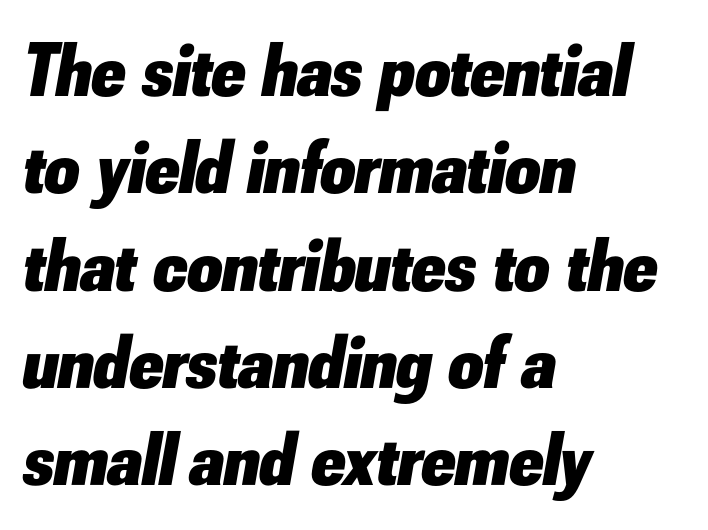
Regular leading. The lines in this sample share a left origin and differ only in where they stop. A full-strength bold gives these letters their thick strokes. Students, note that the glyphs here touch the page at normal intervals. The typography opts for an oblique posture over an upright one. Bare-footed words on every line.
